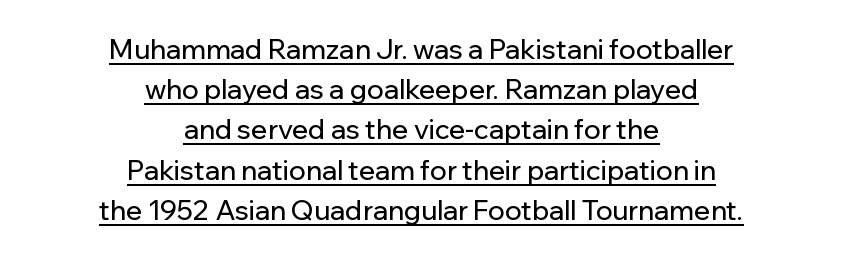
The image shows 27 px text type, upright; set centered, normal line spacing (1.49x), normal letter spacing, underlined.
